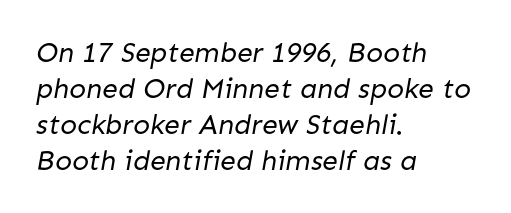
The font is comparable to plain body text, perhaps lighter. Beneath every word, the page is bare. Do the characters align in a grid? No, the font is proportional. Leading: standard. This sample uses plain, unmodified letter spacing. The paragraph shown leans on its left margin.
